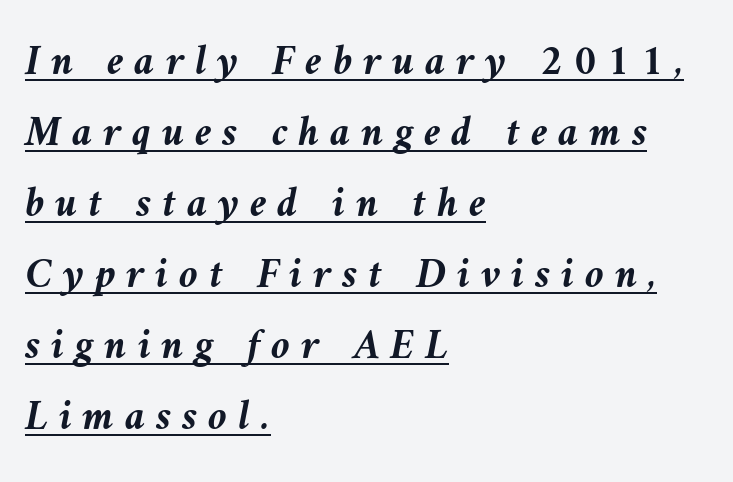
Students, note that the glyphs here are deliberately spaced far apart. The passage shown is underscored from start to finish. Interline gaps are of average width in this sample. Teacher's note: observe the even left margin — that is flush-left alignment. These lines were composed using italics. Proportional: the letters do not fall into vertical columns.
